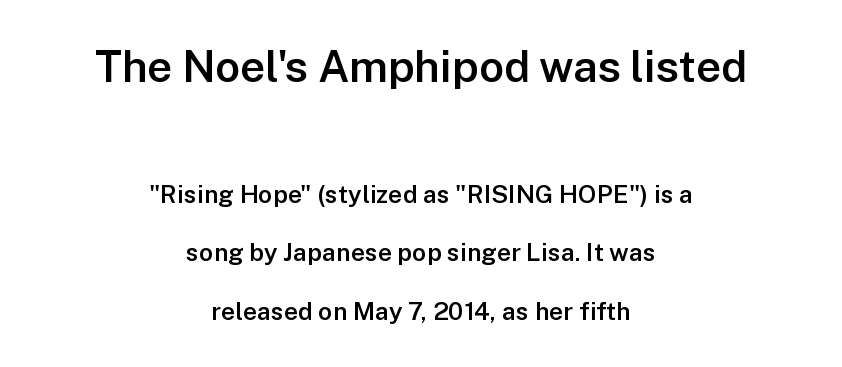
Q: Is the text bold? A: Semi-bold.
Q: Is the text italic (slanted)? A: No, it is upright.
Q: Is the typeface a serif or a sans-serif typeface? A: Sans-serif.
Q: Is the text underlined? A: No.
Q: How is the paragraph aligned? A: Centered.
Q: Is the spacing between letters normal or unusually wide? A: Normal.
Q: Is the spacing between lines tight, normal or loose? A: Loose.
Q: Which block of text is set in a larger size, the first (top) or the second (bottom)? A: The first (top) one.
Q: Width (condensed, normal, or wide)? A: Normal.
Q: Stroke contrast? A: Low.
Q: x-height? A: Medium.
Q: Monospaced? A: No.
